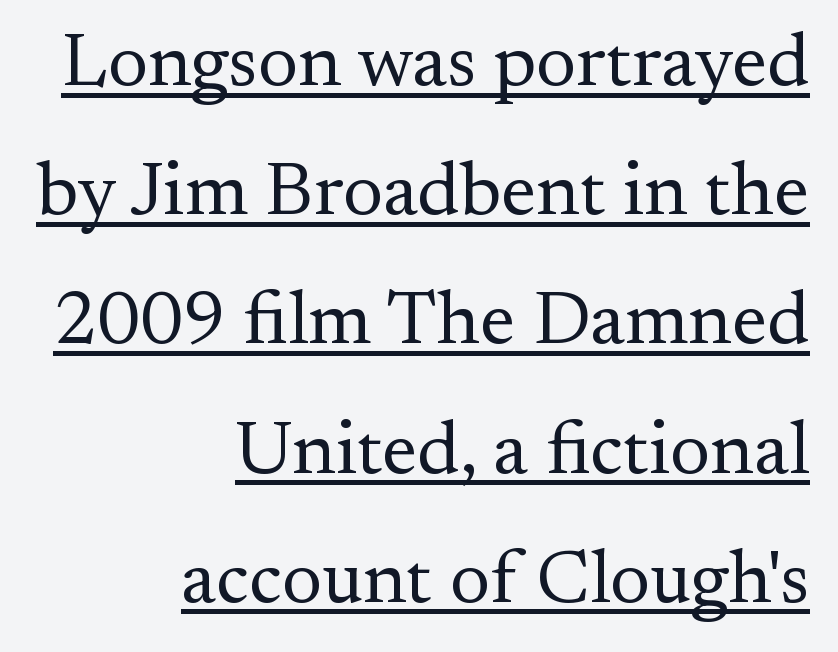
Leading: standard. The typesetter chose a ragged-left arrangement here. Glance below the letters and you will spot a drawn line. Weight: not bold — regular or lighter.
